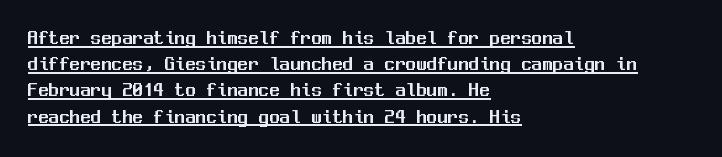
The image shows 21 px text type, upright; set left-aligned, normal line spacing (1.25x), normal letter spacing, underlined.
